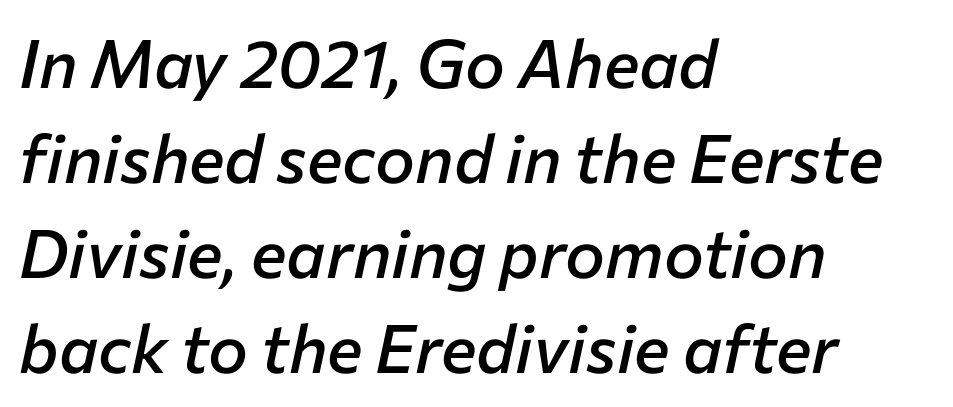
Q: Is the text bold? A: Semi-bold.
Q: Is the text italic (slanted)? A: Yes, it leans right by about 12 degrees.
Q: Is the text underlined? A: No.
Q: How is the paragraph aligned? A: Left-aligned.
Q: Is the spacing between letters normal or unusually wide? A: Normal.
Q: Is the spacing between lines tight, normal or loose? A: Normal.
Q: Width (condensed, normal, or wide)? A: Normal.
Q: Stroke contrast? A: Low.
Q: x-height? A: Medium.
Q: Monospaced? A: No.
